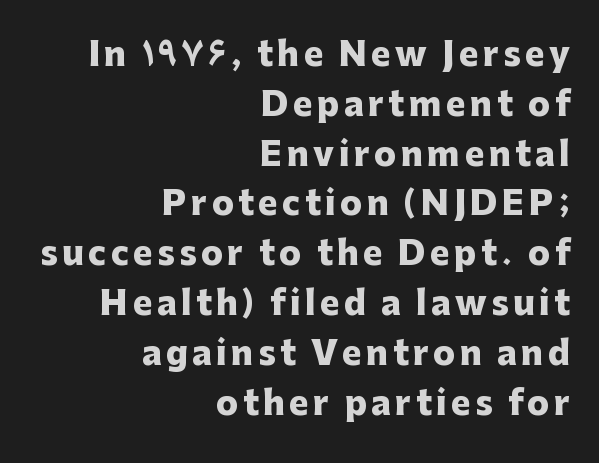
The image shows 33 px heavy sans-serif type, upright; set right-aligned, normal line spacing (1.51x), not underlined; low stroke contrast and a medium x-height.
